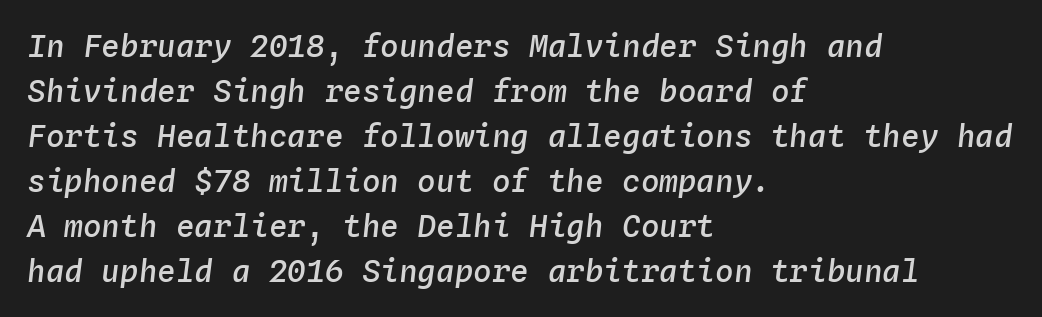
{"italic": "yes", "lean": "right", "slant_degrees": 4, "bold": "semi", "weight": "semibold", "width": "normal", "stroke_contrast": "low", "x_height": "medium", "monospaced": "yes", "underline": "no", "align": "left", "line_spacing": "normal", "line_spacing_ratio": 1.45, "letter_spacing": "normal", "letter_spacing_em": 0.0, "glyph_px": 31}
